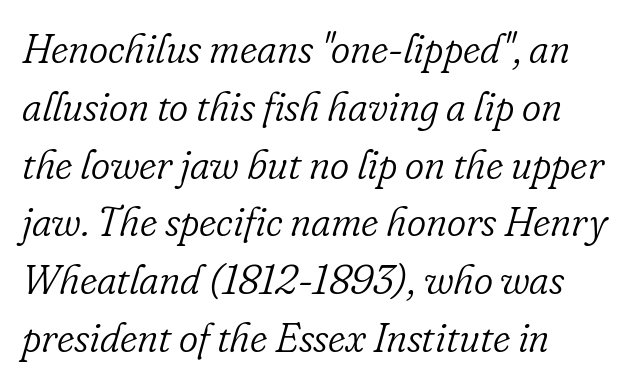
In terms of letterspacing, this is plain default setting. Heft: none added — not bold. A typesetter would mark this as italic. The baseline area is clear. The paragraph shown leans on its left margin. Character widths vary here, with narrow letters taking less room than wide ones.
